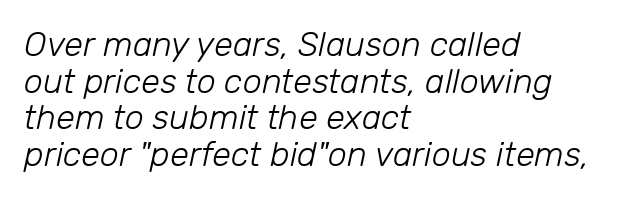
{"italic": "yes", "lean": "right", "slant_degrees": 12, "bold": "no", "weight": "light", "width": "normal", "stroke_contrast": "low", "x_height": "medium", "monospaced": "no", "underline": "no", "align": "left", "line_spacing": "tight", "line_spacing_ratio": 1.08, "letter_spacing": "normal", "letter_spacing_em": 0.0, "glyph_px": 34}
